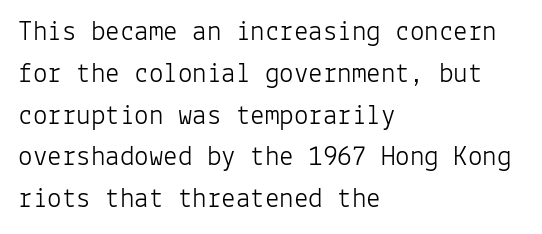
The image shows 29 px light sans-serif type, upright, monospaced; set left-aligned, normal line spacing (1.44x), normal letter spacing, not underlined; low stroke contrast and a medium x-height.
